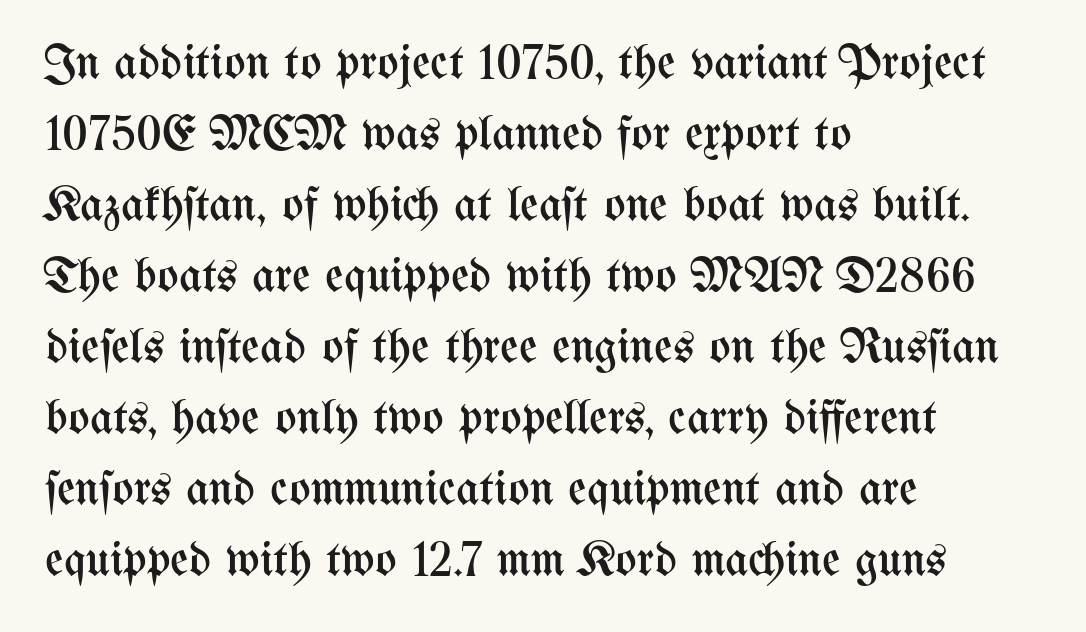
Character widths vary here, with narrow letters taking less room than wide ones. This block has exactly the height ordinary leading produces. Check under the words: just untouched page. The letters sit at their default tracking, neither squeezed nor spread. Nothing heavy about these letters — not bold at all.
